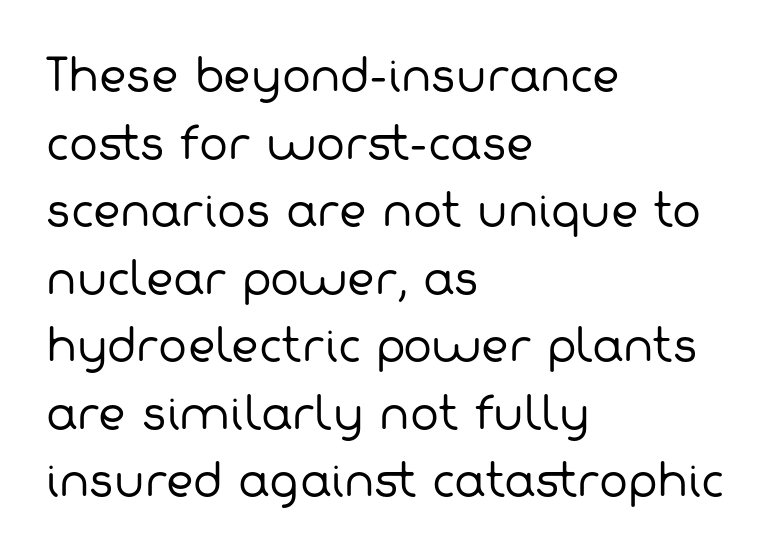
Does extra space separate the letters? No, they use regular spacing. Descenders are the only things crossing below the line. Summary of weight: not heavy and not bold. Check where the strokes stop: nothing finishes them off — pure sans. The line-height multiplier appears to be the usual default.
